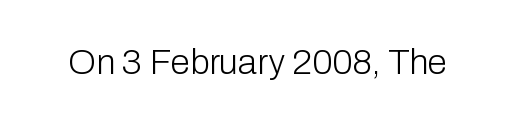
The image shows 35 px light sans-serif type, upright; set normal letter spacing, not underlined; low stroke contrast and a medium x-height.
